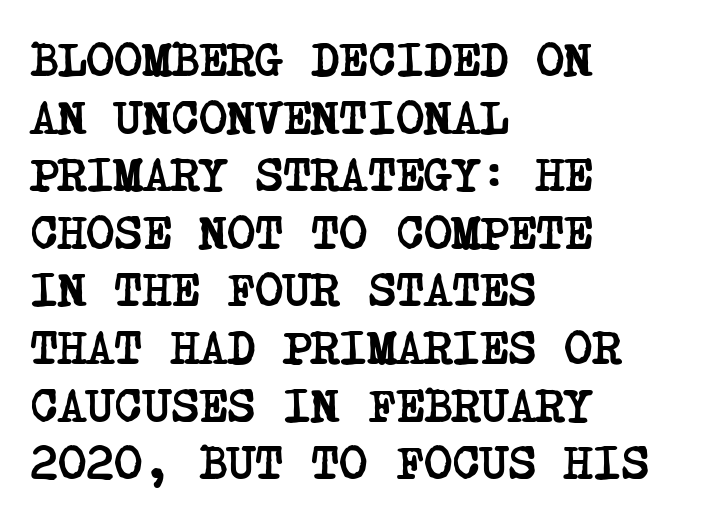
Q: Is the text bold? A: Yes.
Q: Is the typeface a serif or a sans-serif typeface? A: Serif.
Q: Is the text underlined? A: No.
Q: How is the paragraph aligned? A: Left-aligned.
Q: Is the spacing between letters normal or unusually wide? A: Normal.
Q: Width (condensed, normal, or wide)? A: Condensed.
Q: Stroke contrast? A: Low.
Q: x-height? A: Large.
